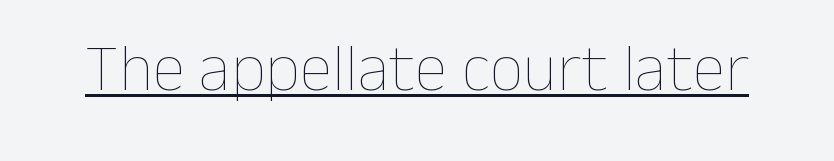
The image shows 67 px thin type, upright; set normal letter spacing, underlined; low stroke contrast and a medium x-height.
